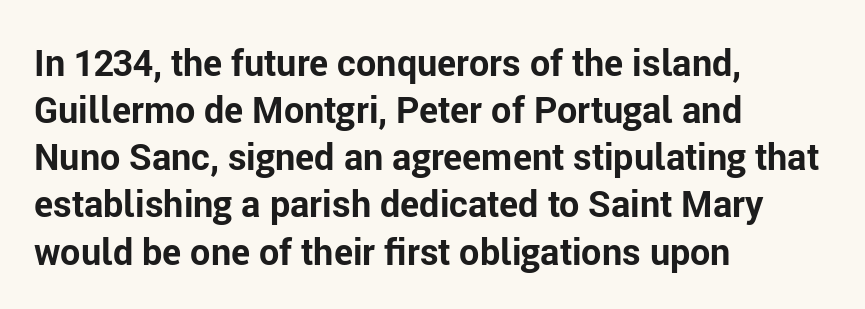
The image shows 36 px bold sans-serif type, upright; set left-aligned, normal line spacing (1.31x), normal letter spacing, not underlined; low stroke contrast and a medium x-height.
